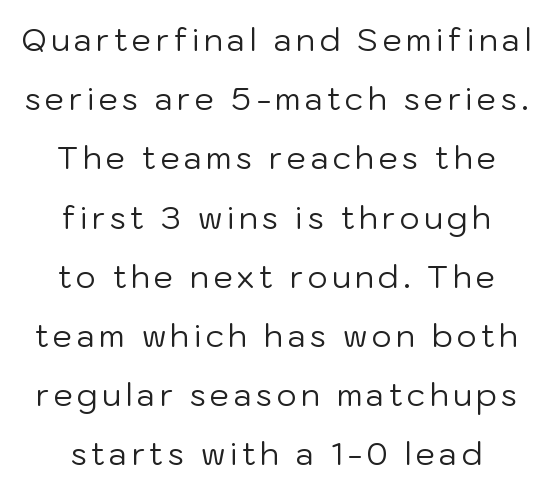
The image shows 31 px regular-weight sans-serif type, upright; set centered, loose line spacing (1.91x), not underlined; low stroke contrast and a medium x-height.
